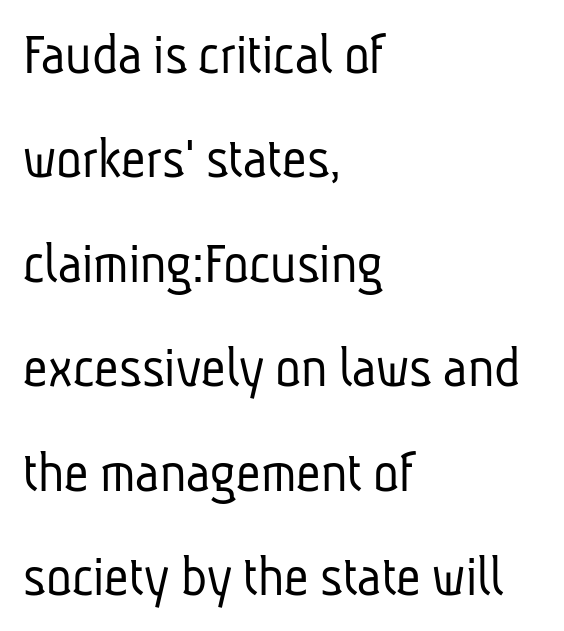
Q: Is the text bold? A: No.
Q: Is the typeface a serif or a sans-serif typeface? A: Sans-serif.
Q: Is the text underlined? A: No.
Q: How is the paragraph aligned? A: Left-aligned.
Q: Is the spacing between letters normal or unusually wide? A: Normal.
Q: Width (condensed, normal, or wide)? A: Condensed.
Q: Stroke contrast? A: Low.
Q: x-height? A: Medium.
Q: Monospaced? A: No.
